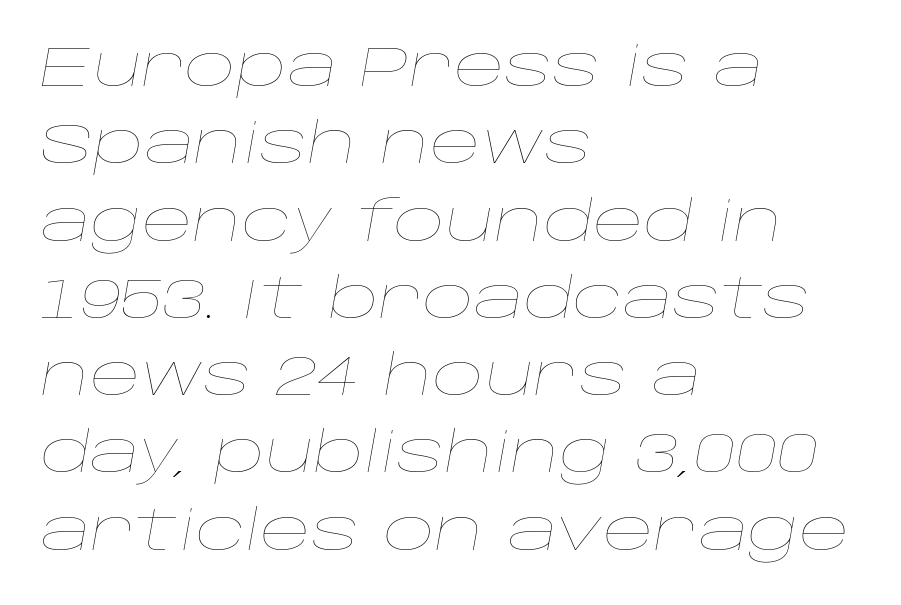
Q: Is the text bold? A: No.
Q: Is the text italic (slanted)? A: Yes, it leans right by about 10 degrees.
Q: Is the text underlined? A: No.
Q: How is the paragraph aligned? A: Left-aligned.
Q: Is the spacing between letters normal or unusually wide? A: Normal.
Q: Is the spacing between lines tight, normal or loose? A: Normal.
Q: Width (condensed, normal, or wide)? A: Wide.
Q: Stroke contrast? A: Low.
Q: x-height? A: Large.
Q: Monospaced? A: No.
